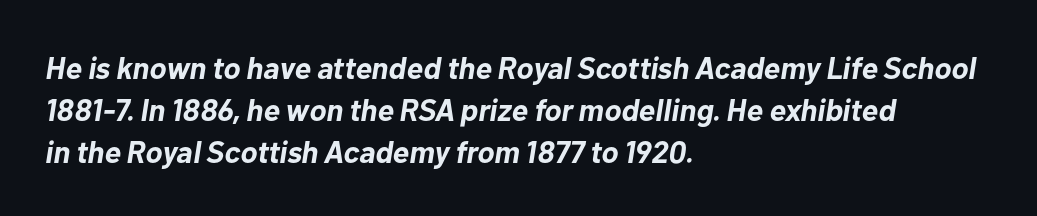
Emphasis by weight is at full strength: bold. Compared with typical body copy, the letter spacing here is the same. Is the block centered? No — it sits flush against the left margin. Varying glyph widths throughout — classic text-font behaviour. The axis of the letterforms is tilted away from vertical. The strip under each line holds only bare page.
